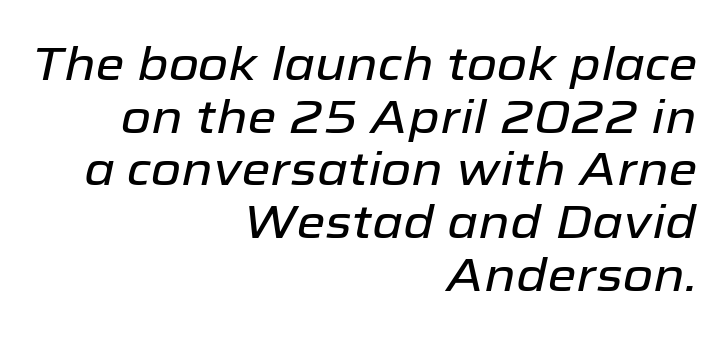
The image shows 47 px text type, italic (leaning right); set right-aligned, tight line spacing (1.12x), normal letter spacing, not underlined; low stroke contrast and a medium x-height.
